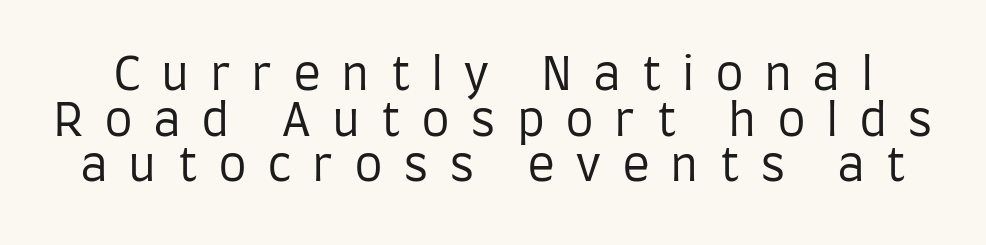
The image shows 46 px regular-weight, condensed sans-serif type, upright; set tight line spacing (0.99x), unusually wide letter spacing (+0.44 em), not underlined; low stroke contrast and a large x-height.
